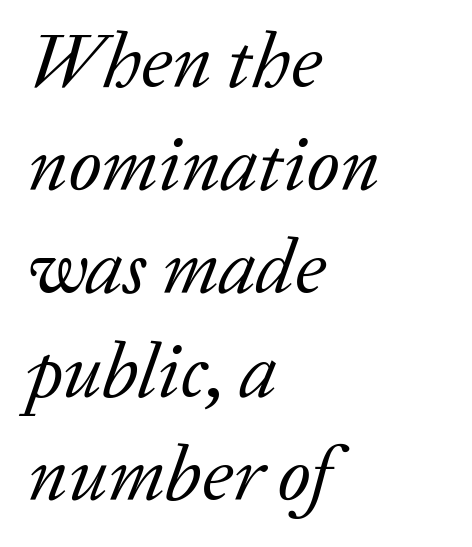
The image shows 77 px regular-weight serif type, italic (leaning right); set left-aligned, normal line spacing (1.34x), normal letter spacing, not underlined; low stroke contrast and a medium x-height.
